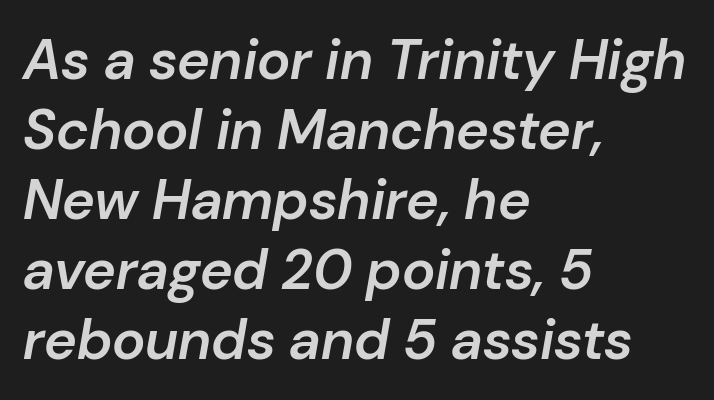
Caption: standard tracking, unaltered. Looks like regular typesetting: each glyph gets only the width it needs. Tall strokes in this sample are angled rather than plumb. This block has exactly the height ordinary leading produces. In CSS terms this would be text-align: left. These words are printed semibold, heavier than regular yet not bold.
